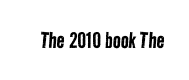
{"bold": "no", "underline": "no", "letter_spacing": "normal", "letter_spacing_em": 0.0, "glyph_px": 26}
